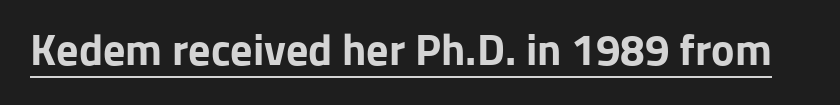
{"serif": "no", "italic": "no", "bold": "yes", "weight": "bold", "width": "normal", "stroke_contrast": "low", "x_height": "medium", "monospaced": "no", "underline": "yes", "letter_spacing": "normal", "letter_spacing_em": 0.0, "glyph_px": 44}
